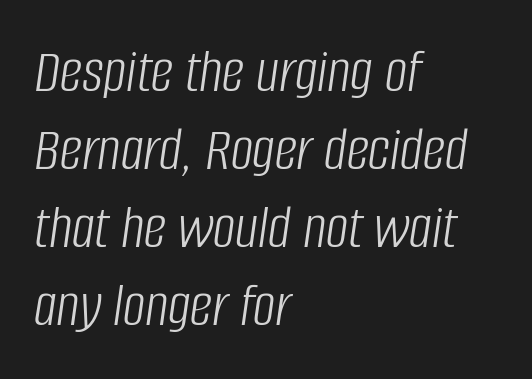
The image shows 63 px light, condensed type, italic (leaning right); set left-aligned, line spacing 1.24x, normal letter spacing, not underlined; low stroke contrast and a large x-height.
